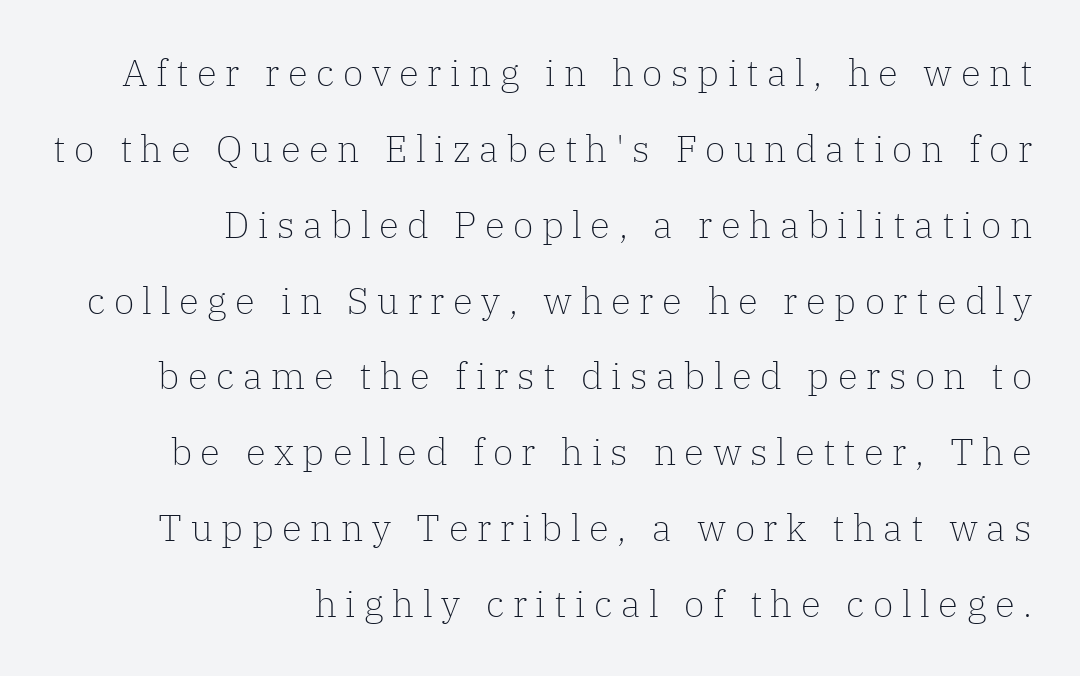
Rule under the text: the space is simply empty. This is the regular roman posture of the typeface. The letters advance in unequal steps, a hallmark of proportional type. Examine the stroke ends and you'll spot serifs. The characters are drawn with everyday or finer stroke widths.
